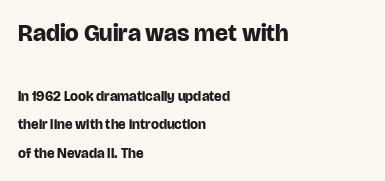
The image shows 24 px bold type, upright; set left-aligned, loose line spacing (2.06x), normal letter spacing, not underlined; the first (top) block is 1.71x larger.
